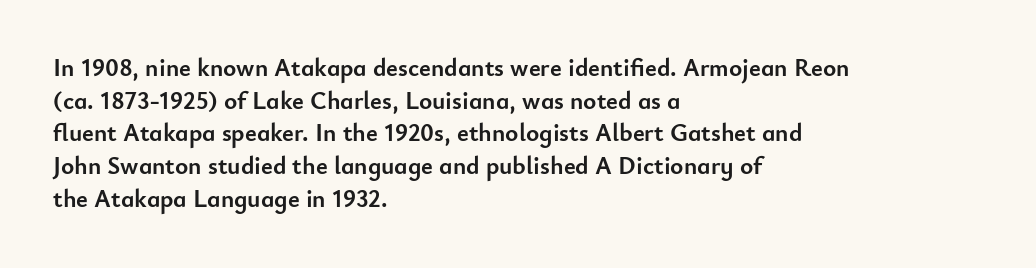
Q: Is the text bold? A: Yes.
Q: Is the text italic (slanted)? A: No, it is upright.
Q: Is the text underlined? A: No.
Q: How is the paragraph aligned? A: Left-aligned.
Q: Is the spacing between letters normal or unusually wide? A: Normal.
Q: Is the spacing between lines tight, normal or loose? A: Normal.
